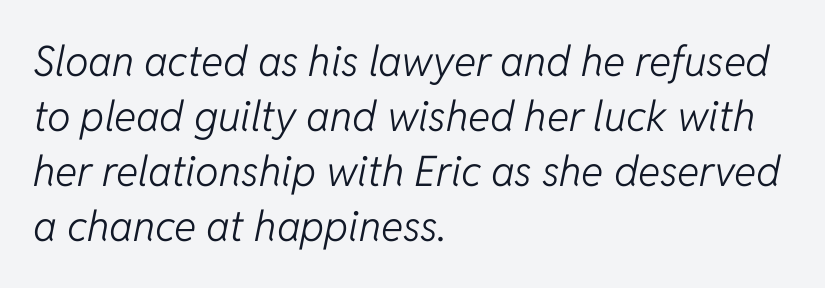
Q: Is the text bold? A: No.
Q: Is the text italic (slanted)? A: Yes, it leans right by about 11 degrees.
Q: Is the text underlined? A: No.
Q: How is the paragraph aligned? A: Left-aligned.
Q: Is the spacing between letters normal or unusually wide? A: Normal.
Q: Is the spacing between lines tight, normal or loose? A: Normal.
Q: Width (condensed, normal, or wide)? A: Normal.
Q: Stroke contrast? A: Low.
Q: x-height? A: Medium.
Q: Monospaced? A: No.
